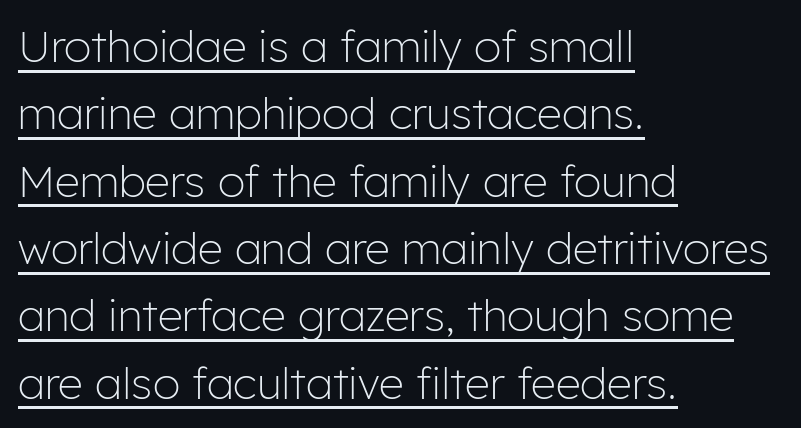
Unbolded letterforms with no extra heft. The lines sit at an ordinary, default distance from one another. The face used here is a sans, in the tradition of grotesques and geometrics. Casual observation: everything's shoved over to the left.
